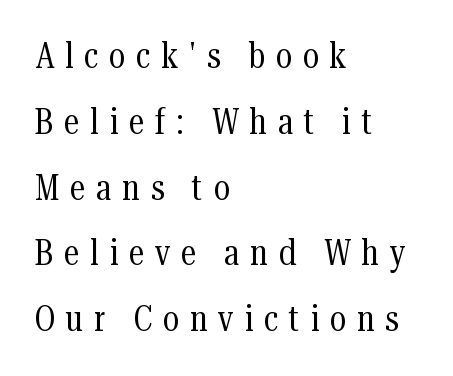
Q: Is the text bold? A: No.
Q: Is the text italic (slanted)? A: No, it is upright.
Q: Is the typeface a serif or a sans-serif typeface? A: Serif.
Q: Is the text underlined? A: No.
Q: How is the paragraph aligned? A: Left-aligned.
Q: Is the spacing between letters normal or unusually wide? A: Unusually wide.
Q: Width (condensed, normal, or wide)? A: Condensed.
Q: Stroke contrast? A: Medium.
Q: x-height? A: Medium.
Q: Monospaced? A: No.
